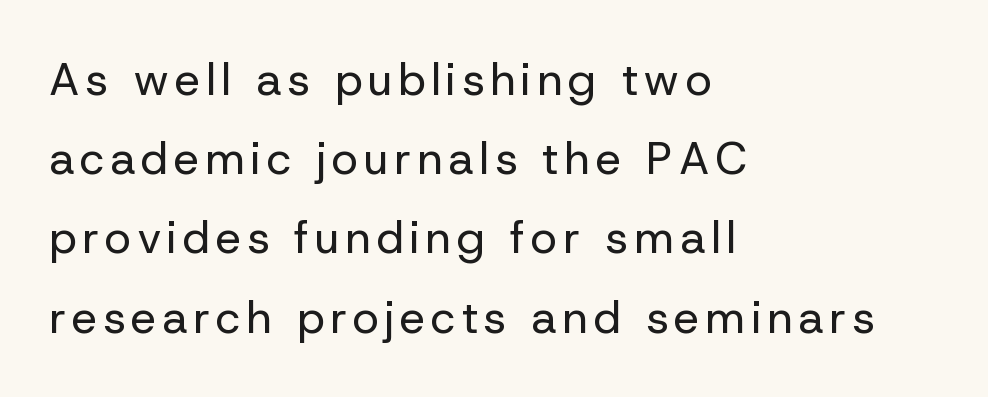
Q: Is the text bold? A: No.
Q: Is the text italic (slanted)? A: No, it is upright.
Q: Is the typeface a serif or a sans-serif typeface? A: Sans-serif.
Q: Is the text underlined? A: No.
Q: How is the paragraph aligned? A: Left-aligned.
Q: Width (condensed, normal, or wide)? A: Normal.
Q: Stroke contrast? A: Low.
Q: x-height? A: Medium.
Q: Monospaced? A: No.
